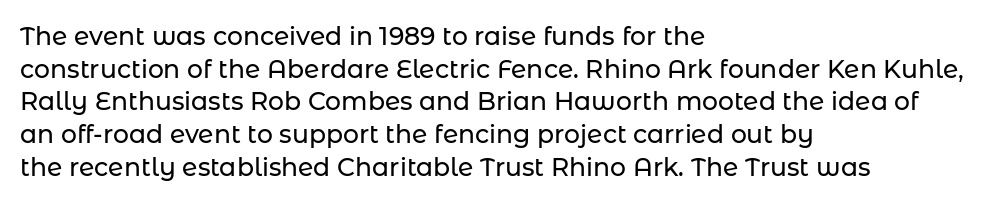
Q: Is the text italic (slanted)? A: No, it is upright.
Q: Is the text underlined? A: No.
Q: How is the paragraph aligned? A: Left-aligned.
Q: Is the spacing between letters normal or unusually wide? A: Normal.
Q: Is the spacing between lines tight, normal or loose? A: Normal.
